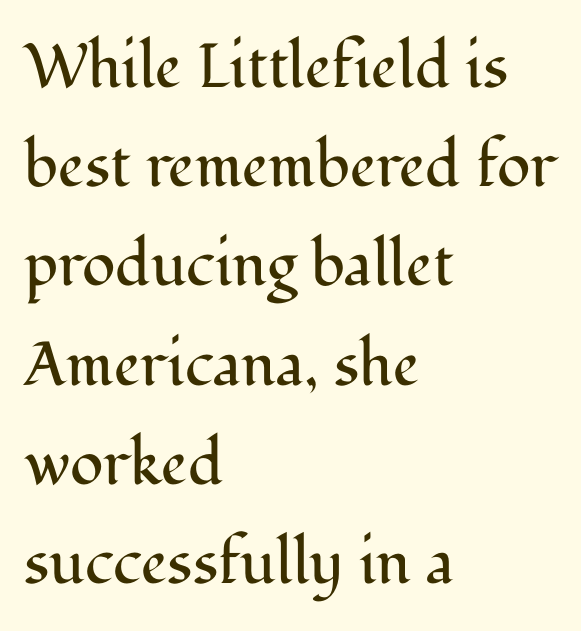
{"serif": "yes", "italic": "no", "bold": "no", "weight": "regular", "width": "normal", "stroke_contrast": "medium", "x_height": "medium", "monospaced": "no", "underline": "no", "align": "left", "line_spacing": "normal", "line_spacing_ratio": 1.6, "letter_spacing": "normal", "letter_spacing_em": 0.0, "glyph_px": 62}
